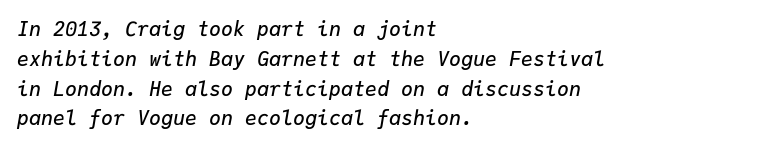
Characters are canted at an angle relative to the baseline's perpendicular. Each word holds together tightly as a unit, with standard inter-letter gaps. Stroke thickness is moderately raised; the sample reads as semibold. Evenly set lines give the paragraph a standard silhouette. The setting favours the left margin, as ordinary paragraphs usually do. Clear beneath every line of the passage.
